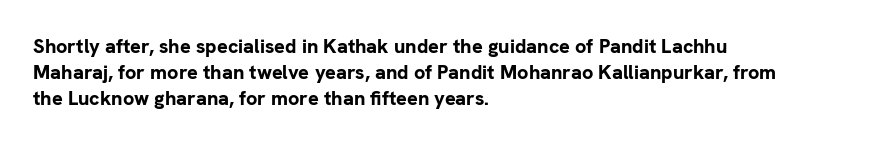
Q: Is the text bold? A: Yes.
Q: Is the text italic (slanted)? A: No, it is upright.
Q: Is the text underlined? A: No.
Q: How is the paragraph aligned? A: Left-aligned.
Q: Is the spacing between letters normal or unusually wide? A: Normal.
Q: Is the spacing between lines tight, normal or loose? A: Normal.
